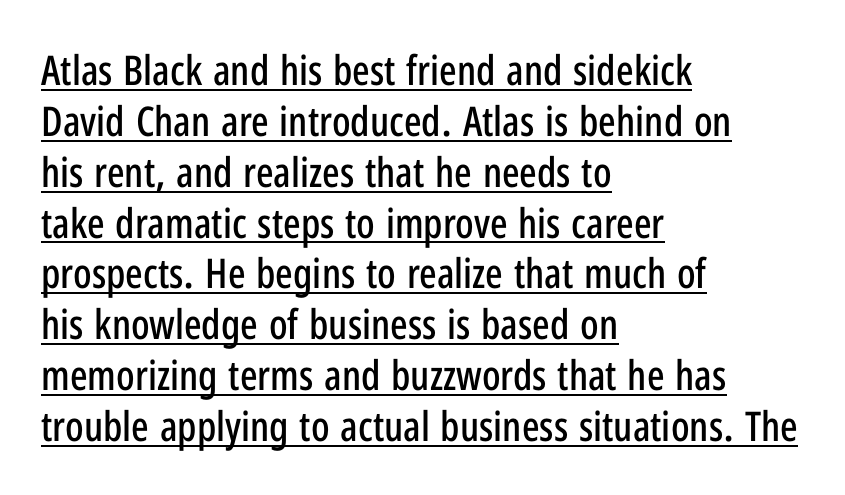
Q: Is the text italic (slanted)? A: No, it is upright.
Q: Is the typeface a serif or a sans-serif typeface? A: Sans-serif.
Q: Is the text underlined? A: Yes.
Q: How is the paragraph aligned? A: Left-aligned.
Q: Is the spacing between letters normal or unusually wide? A: Normal.
Q: Width (condensed, normal, or wide)? A: Condensed.
Q: Stroke contrast? A: Low.
Q: x-height? A: Medium.
Q: Monospaced? A: No.
